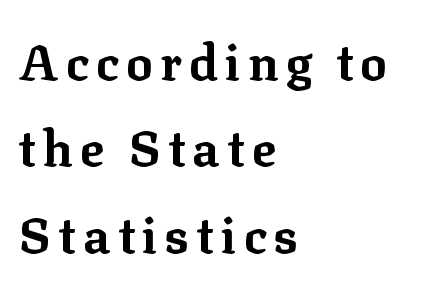
Q: Is the text bold? A: Yes.
Q: Is the text italic (slanted)? A: No, it is upright.
Q: Is the typeface a serif or a sans-serif typeface? A: Serif.
Q: Is the text underlined? A: No.
Q: How is the paragraph aligned? A: Left-aligned.
Q: Width (condensed, normal, or wide)? A: Normal.
Q: Stroke contrast? A: Low.
Q: x-height? A: Medium.
Q: Monospaced? A: No.
